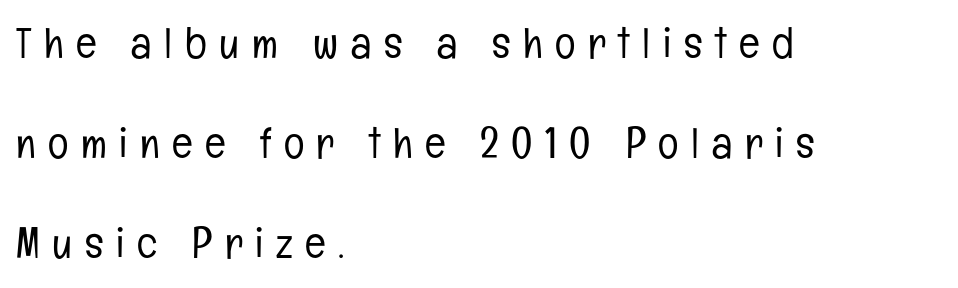
{"serif": "no", "italic": "no", "bold": "no", "weight": "light", "width": "condensed", "stroke_contrast": "low", "x_height": "medium", "monospaced": "no", "underline": "no", "align": "left", "line_spacing": "loose", "line_spacing_ratio": 2.32, "letter_spacing": "wide", "letter_spacing_em": 0.29, "glyph_px": 43}
